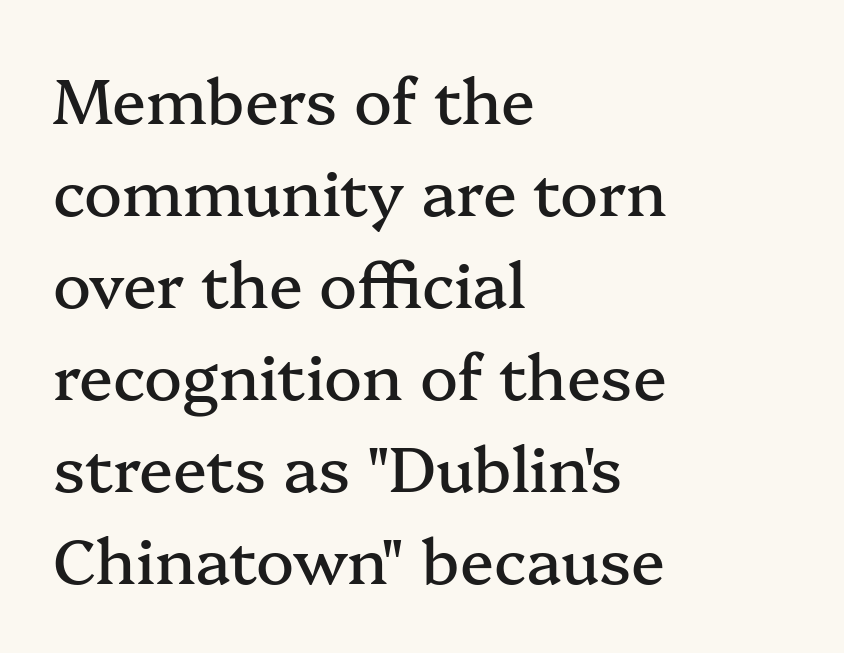
The image shows 63 px serif type, upright; set left-aligned, normal line spacing (1.46x), normal letter spacing, not underlined; medium stroke contrast and a medium x-height.
